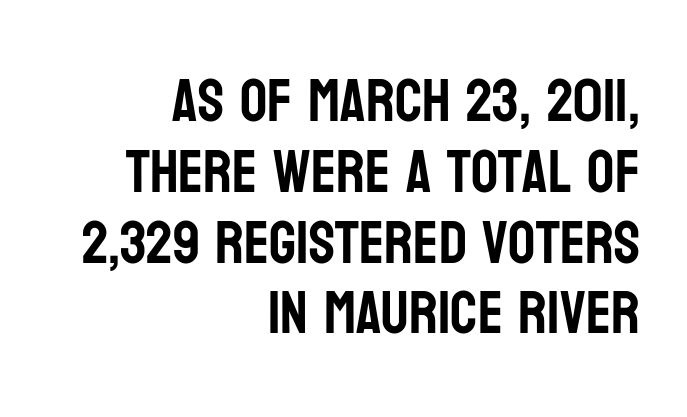
Here the designer chose a conventional face with non-uniform glyph widths. The letters sit at their default tracking, neither squeezed nor spread. Descender tails drop into unmarked territory. Tall strokes in this sample are plumb rather than angled.
